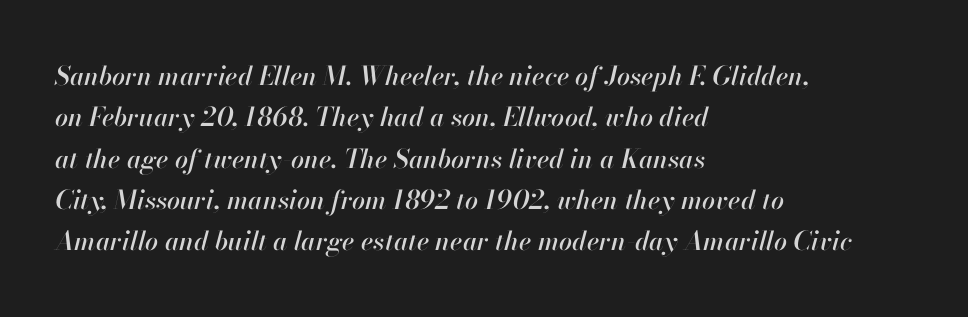
The image shows 26 px text type, italic (leaning right); set left-aligned, normal line spacing (1.59x), normal letter spacing, not underlined.
